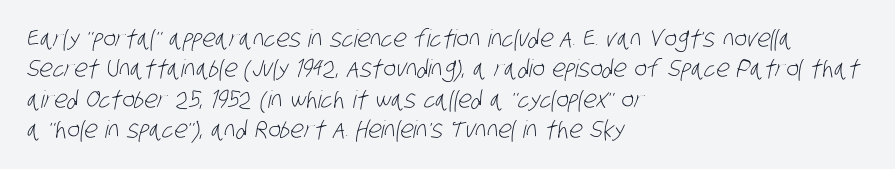
The image shows 24 px text type; set left-aligned, normal line spacing (1.27x), normal letter spacing, not underlined.
